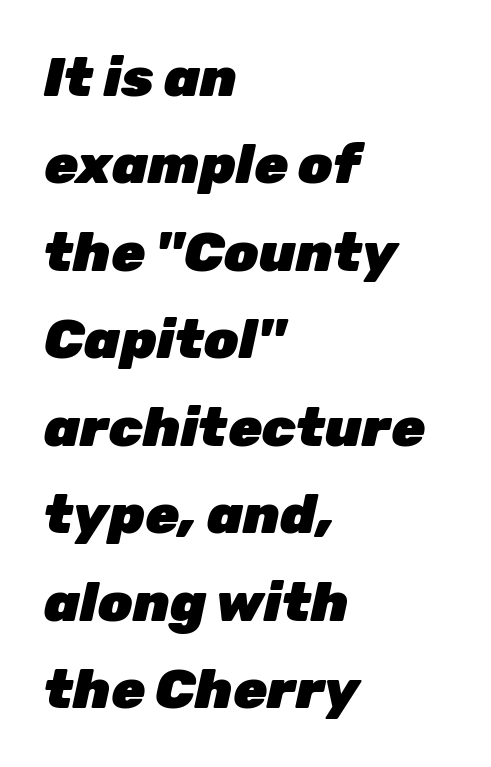
The space beneath each line is pristine and unruled. Caption: standard tracking, unaltered. The line-height multiplier appears to be the usual default. Emphasis by weight is at full strength: bold. Notice how the stems are inclined rather than vertical — that's the hallmark of italics. Caption: multi-line text, flush left, ragged right.
